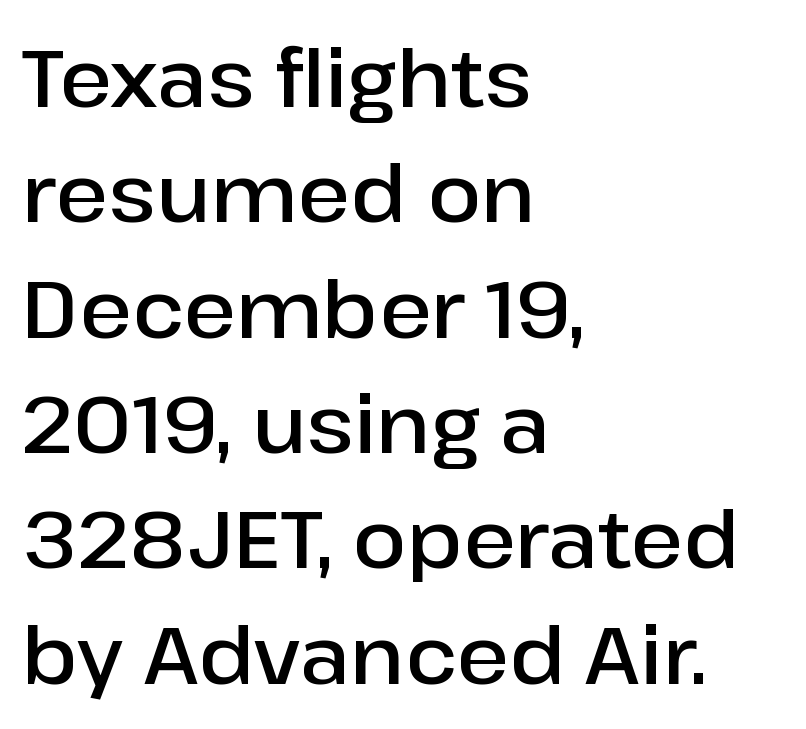
{"serif": "no", "italic": "no", "bold": "semi", "weight": "semibold", "width": "normal", "stroke_contrast": "low", "x_height": "medium", "monospaced": "no", "underline": "no", "align": "left", "line_spacing": "normal", "line_spacing_ratio": 1.46, "letter_spacing": "normal", "letter_spacing_em": 0.0, "glyph_px": 79}
